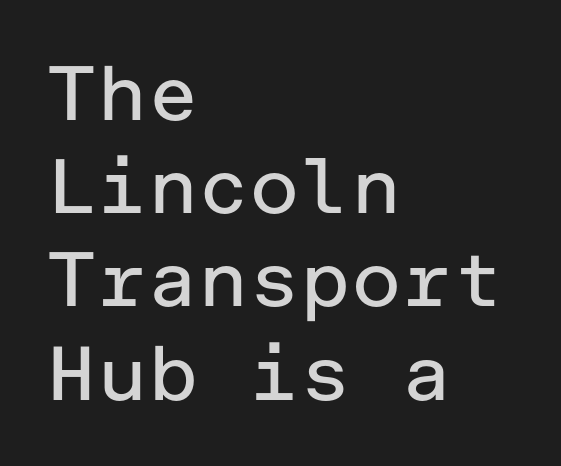
The image shows 77 px regular-weight sans-serif type, upright; set left-aligned, line spacing 1.21x, normal letter spacing, not underlined; low stroke contrast and a medium x-height.
